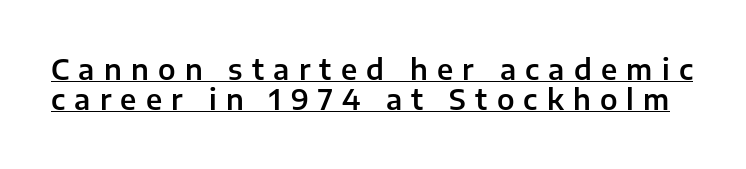
The image shows 28 px sans-serif type, upright; set tight line spacing (1.08x), unusually wide letter spacing (+0.33 em), underlined; low stroke contrast and a medium x-height.
